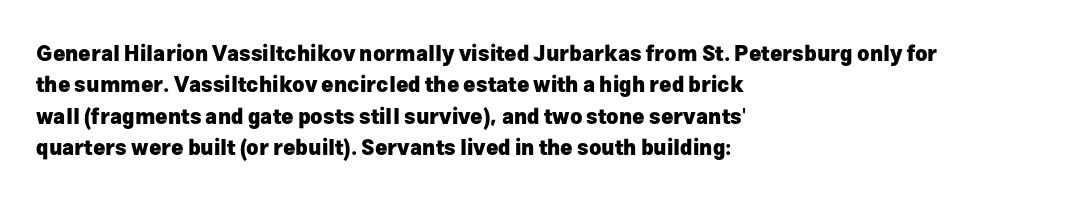
{"italic": "no", "bold": "yes", "underline": "no", "align": "left", "line_spacing": "normal", "line_spacing_ratio": 1.49, "letter_spacing": "normal", "letter_spacing_em": 0.0, "glyph_px": 21}
